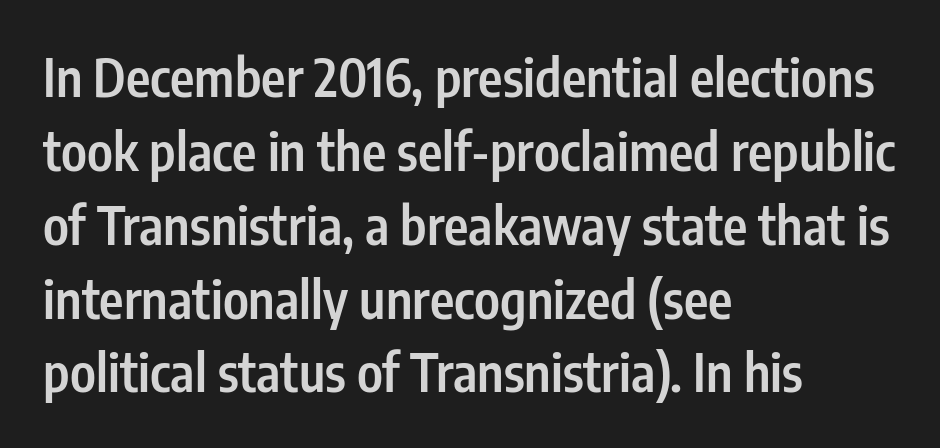
{"serif": "no", "italic": "no", "bold": "semi", "weight": "semibold", "width": "condensed", "stroke_contrast": "low", "x_height": "medium", "monospaced": "no", "underline": "no", "align": "left", "line_spacing": "normal", "line_spacing_ratio": 1.42, "letter_spacing": "normal", "letter_spacing_em": 0.0, "glyph_px": 52}
